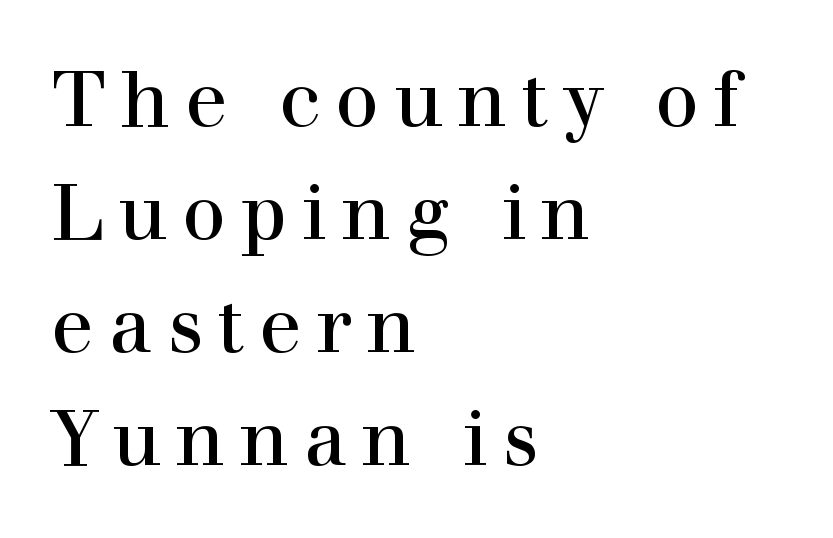
The image shows 78 px regular-weight serif type, upright; set left-aligned, normal line spacing (1.45x), not underlined; high stroke contrast and a medium x-height.
